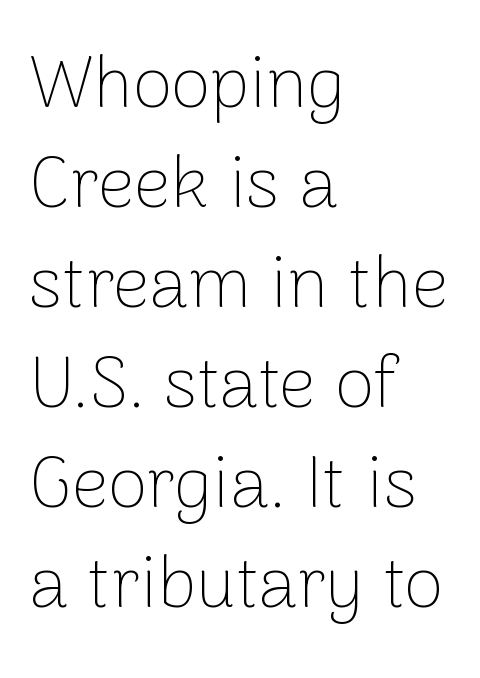
Q: Is the text bold? A: No.
Q: Is the text italic (slanted)? A: No, it is upright.
Q: Is the typeface a serif or a sans-serif typeface? A: Sans-serif.
Q: Is the text underlined? A: No.
Q: How is the paragraph aligned? A: Left-aligned.
Q: Is the spacing between letters normal or unusually wide? A: Normal.
Q: Is the spacing between lines tight, normal or loose? A: Normal.
Q: Width (condensed, normal, or wide)? A: Normal.
Q: Stroke contrast? A: Low.
Q: x-height? A: Medium.
Q: Monospaced? A: No.
